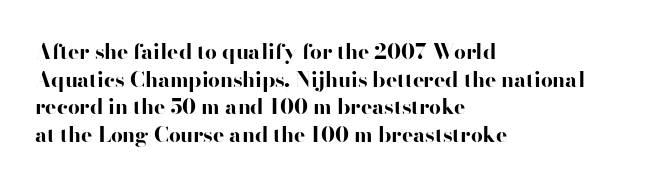
Normally led — the rows are evenly, conventionally spaced. Caption: standard tracking, unaltered. Check the space under the baseline: it is left empty. This sample is left-justified, so line endings fall wherever the words run out. These lines were composed using upright roman letters.
